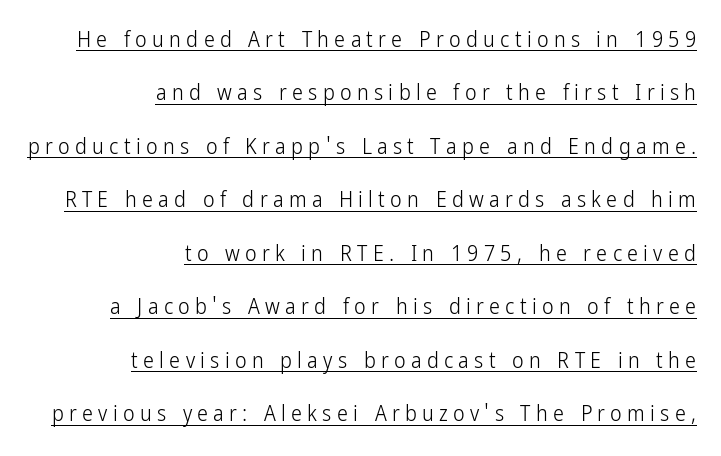
{"italic": "no", "bold": "no", "underline": "yes", "align": "right", "line_spacing": "loose", "line_spacing_ratio": 2.43, "letter_spacing": "wide", "letter_spacing_em": 0.24, "glyph_px": 22}
